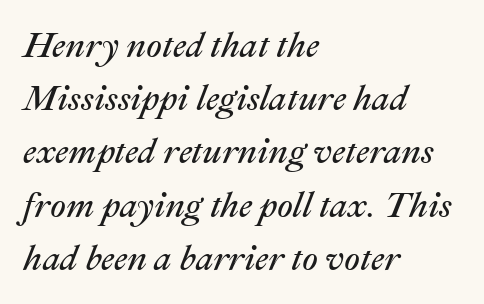
Q: Is the text bold? A: No.
Q: Is the text italic (slanted)? A: Yes, it leans right by about 22 degrees.
Q: Is the text underlined? A: No.
Q: How is the paragraph aligned? A: Left-aligned.
Q: Is the spacing between letters normal or unusually wide? A: Normal.
Q: Is the spacing between lines tight, normal or loose? A: Normal.
Q: Width (condensed, normal, or wide)? A: Normal.
Q: Stroke contrast? A: Medium.
Q: x-height? A: Medium.
Q: Monospaced? A: No.
